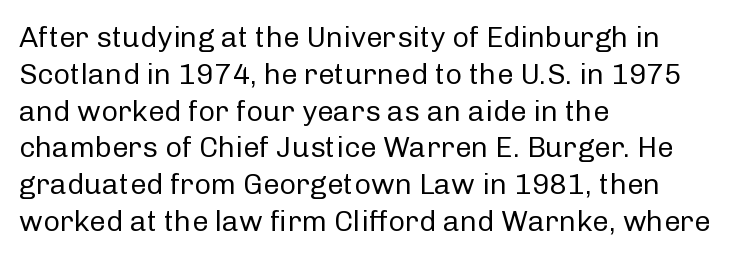
The image shows 29 px regular-weight sans-serif type, upright; set left-aligned, normal line spacing (1.27x), normal letter spacing, not underlined; low stroke contrast and a medium x-height.
